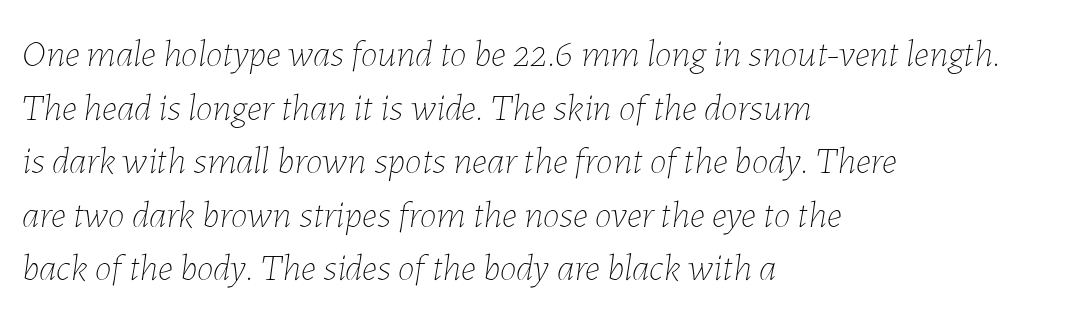
Typeset ragged right — the left edge is the straight one. Is this a heavy cut? Hardly; it is regular or lighter. The foot of each line stays bare and open. Regarding leading, the lines here are spaced in the standard way.
